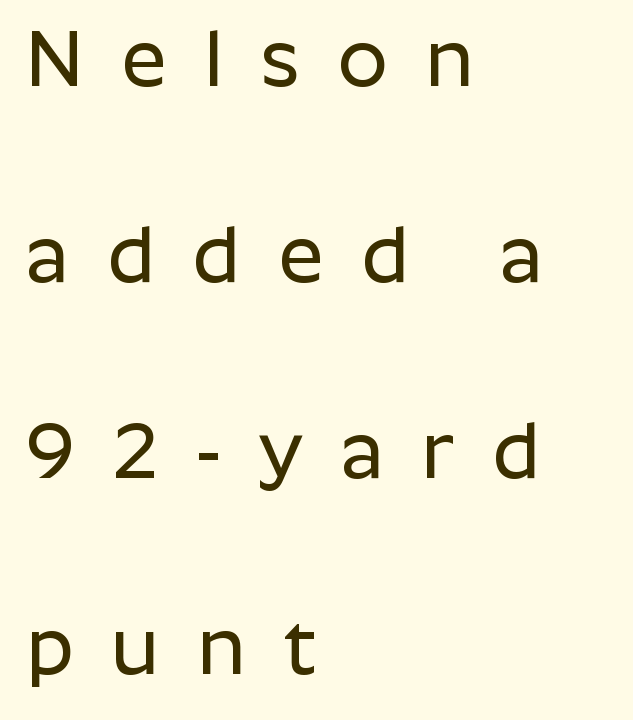
Short note: letters widely spaced. Posture: straight, roman, zero tilt. Quick note: interline space is abundant. The typesetter chose a ragged-right arrangement here.
